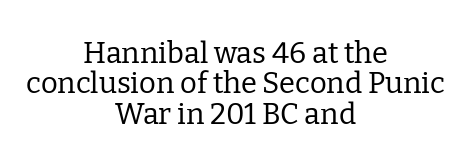
The image shows 29 px regular-weight serif type, upright; set centered, tight line spacing (1.05x), normal letter spacing, not underlined; low stroke contrast and a medium x-height.
